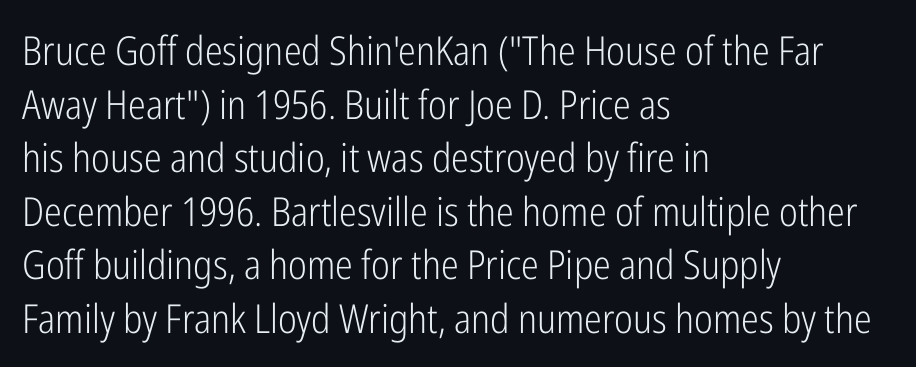
Q: Is the text bold? A: No.
Q: Is the text italic (slanted)? A: No, it is upright.
Q: Is the typeface a serif or a sans-serif typeface? A: Sans-serif.
Q: Is the text underlined? A: No.
Q: How is the paragraph aligned? A: Left-aligned.
Q: Is the spacing between letters normal or unusually wide? A: Normal.
Q: Is the spacing between lines tight, normal or loose? A: Normal.
Q: Width (condensed, normal, or wide)? A: Condensed.
Q: Stroke contrast? A: Low.
Q: x-height? A: Medium.
Q: Monospaced? A: No.
